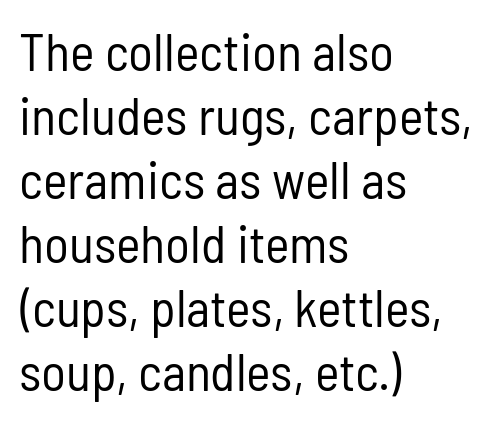
The image shows 52 px regular-weight, condensed sans-serif type, upright; set left-aligned, line spacing 1.23x, normal letter spacing, not underlined; low stroke contrast and a medium x-height.
